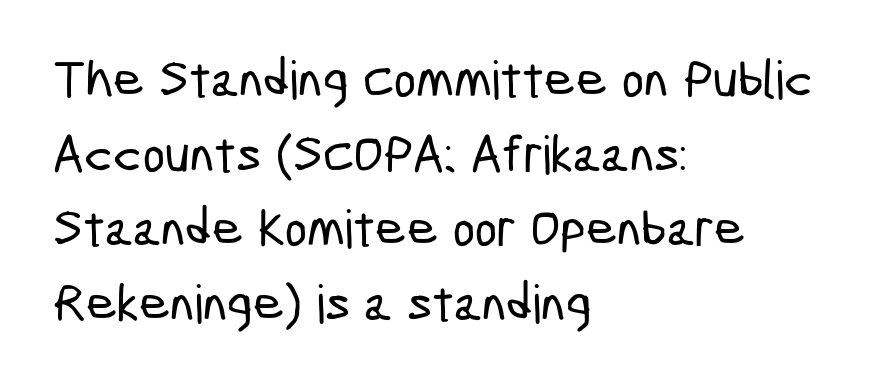
{"serif": "no", "width": "condensed", "stroke_contrast": "low", "x_height": "medium", "monospaced": "no", "underline": "no", "align": "left", "line_spacing": "normal", "line_spacing_ratio": 1.41, "letter_spacing": "normal", "letter_spacing_em": 0.0, "glyph_px": 53}
